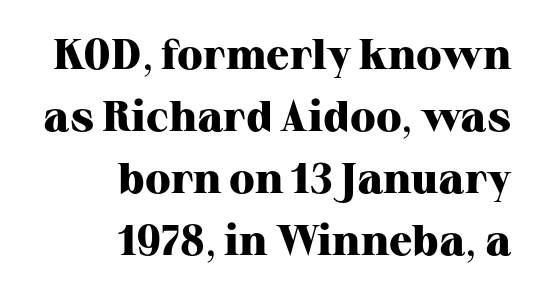
The image shows 43 px heavy serif type, upright; set right-aligned, normal line spacing (1.44x), normal letter spacing, not underlined; high stroke contrast and a medium x-height.
